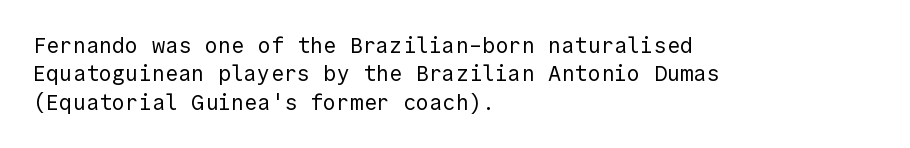
The image shows 22 px text type, upright; set left-aligned, normal line spacing (1.29x), normal letter spacing, not underlined.
